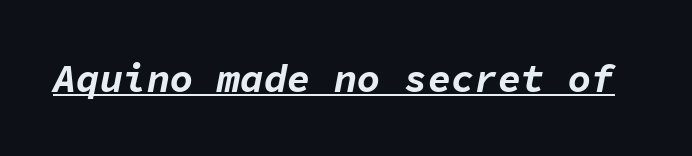
Is the type slanted? Yes — the strokes lean at a clear angle. The rendering keeps characters at their native spacing. The face used here appears with an underline applied. Bold? Absolutely — the strokes are thick and heavy.
